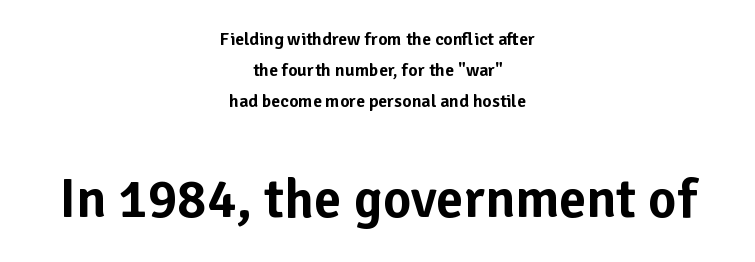
{"serif": "no", "italic": "no", "width": "normal", "stroke_contrast": "low", "x_height": "medium", "monospaced": "no", "underline": "no", "align": "center", "line_spacing_ratio": 1.72, "letter_spacing": "normal", "letter_spacing_em": 0.0, "larger_block": "second", "size_ratio": 3.06, "glyph_px": 55}
